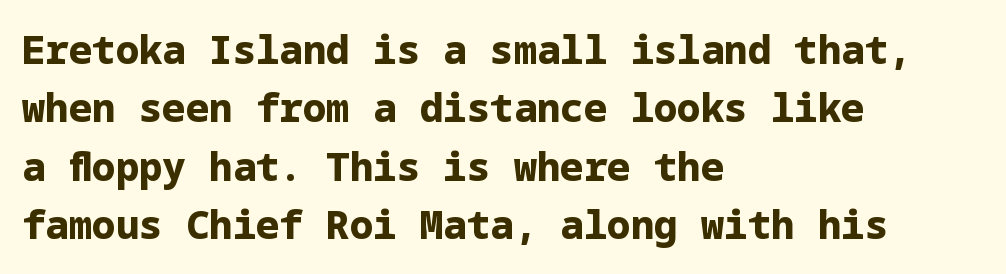
Whoever set this chose a conventional vertical rhythm. Rendered with straight, roman letterforms. The typeface chosen for these lines omits serifs. All the whitespace from short lines collects on the right. The type is set solid horizontally, with unmodified tracking.
